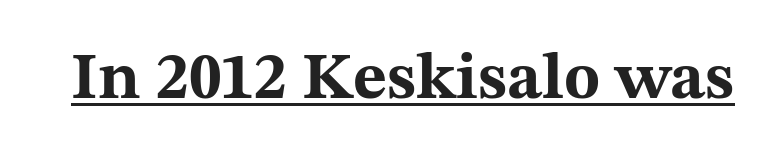
Q: Is the text bold? A: Yes.
Q: Is the text italic (slanted)? A: No, it is upright.
Q: Is the typeface a serif or a sans-serif typeface? A: Serif.
Q: Is the text underlined? A: Yes.
Q: Is the spacing between letters normal or unusually wide? A: Normal.
Q: Width (condensed, normal, or wide)? A: Wide.
Q: Stroke contrast? A: Medium.
Q: x-height? A: Medium.
Q: Monospaced? A: No.
